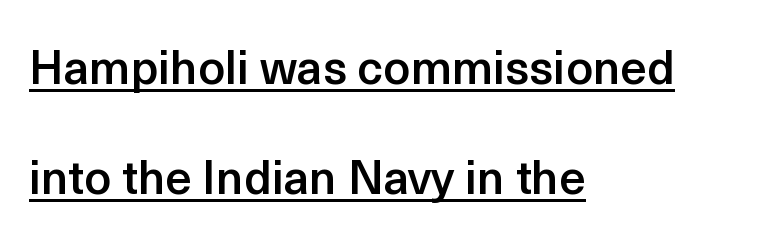
The image shows 47 px semibold sans-serif type, upright; set left-aligned, loose line spacing (2.35x), normal letter spacing, underlined; a medium x-height.
